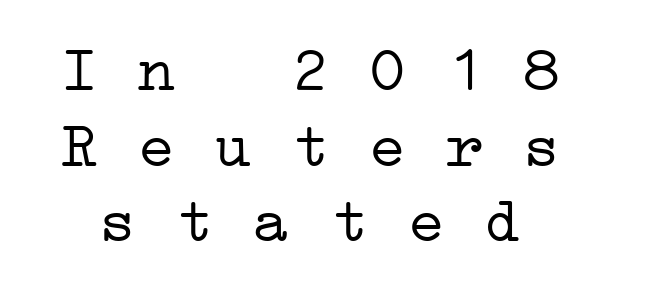
Rule under the text: the space is simply empty. A light-to-regular cut is what we see here. You could count columns in this text — the font is strictly monospaced. Note: serifs present on the glyphs.
